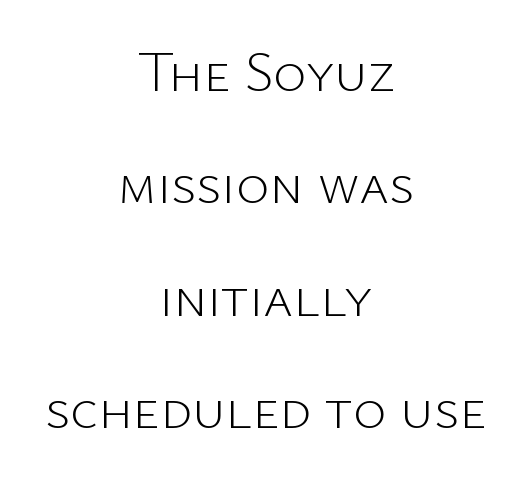
The image shows 57 px light sans-serif type, upright; set centered, loose line spacing (1.97x), normal letter spacing, not underlined; low stroke contrast and a medium x-height.
